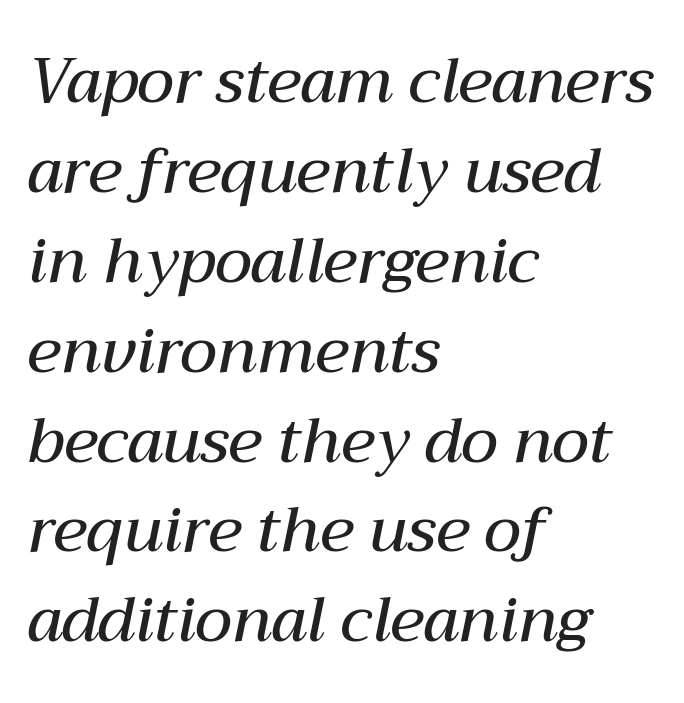
Q: Is the text bold? A: Semi-bold.
Q: Is the text italic (slanted)? A: Yes, it leans right by about 12 degrees.
Q: Is the text underlined? A: No.
Q: How is the paragraph aligned? A: Left-aligned.
Q: Is the spacing between letters normal or unusually wide? A: Normal.
Q: Is the spacing between lines tight, normal or loose? A: Normal.
Q: Width (condensed, normal, or wide)? A: Normal.
Q: Stroke contrast? A: Medium.
Q: x-height? A: Medium.
Q: Monospaced? A: No.
